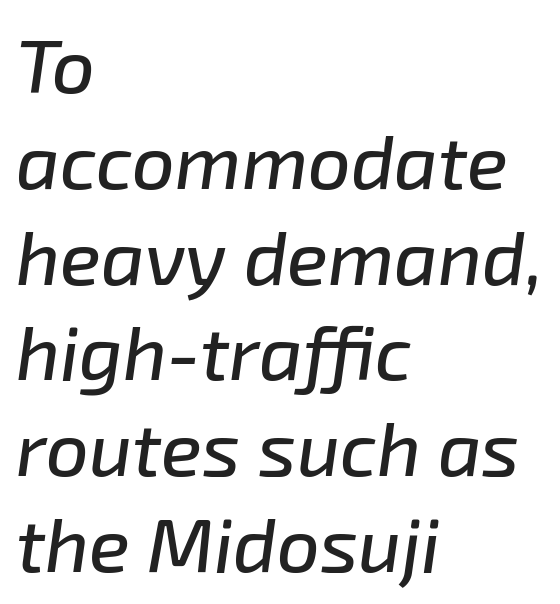
Q: Is the text italic (slanted)? A: Yes, it leans right by about 8 degrees.
Q: Is the text underlined? A: No.
Q: How is the paragraph aligned? A: Left-aligned.
Q: Is the spacing between letters normal or unusually wide? A: Normal.
Q: Is the spacing between lines tight, normal or loose? A: Normal.
Q: Width (condensed, normal, or wide)? A: Normal.
Q: Stroke contrast? A: Low.
Q: x-height? A: Medium.
Q: Monospaced? A: No.
